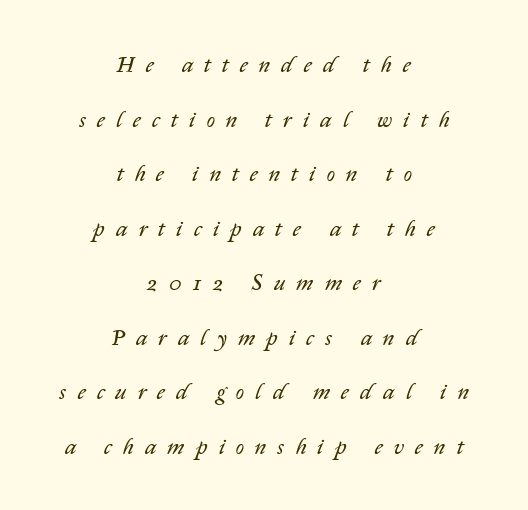
Q: Is the text bold? A: No.
Q: Is the text italic (slanted)? A: Yes, it leans right by about 14 degrees.
Q: Is the text underlined? A: No.
Q: How is the paragraph aligned? A: Centered.
Q: Is the spacing between letters normal or unusually wide? A: Unusually wide.
Q: Is the spacing between lines tight, normal or loose? A: Loose.
